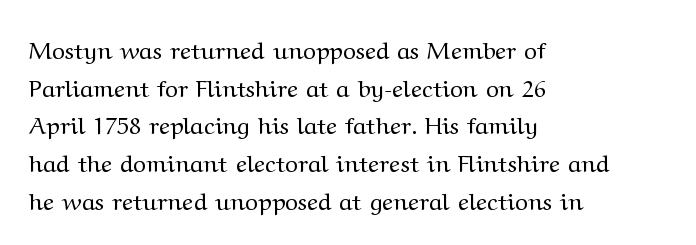
The setting favours the left margin, as ordinary paragraphs usually do. The face looks like a standard text weight, possibly lighter. Each row of text sits above clean, open space. Posture: straight, roman, zero tilt.
